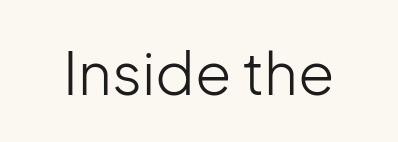
Q: Is the text bold? A: No.
Q: Is the text italic (slanted)? A: No, it is upright.
Q: Is the typeface a serif or a sans-serif typeface? A: Sans-serif.
Q: Is the text underlined? A: No.
Q: Is the spacing between letters normal or unusually wide? A: Normal.
Q: Width (condensed, normal, or wide)? A: Normal.
Q: Stroke contrast? A: Low.
Q: x-height? A: Medium.
Q: Monospaced? A: No.
